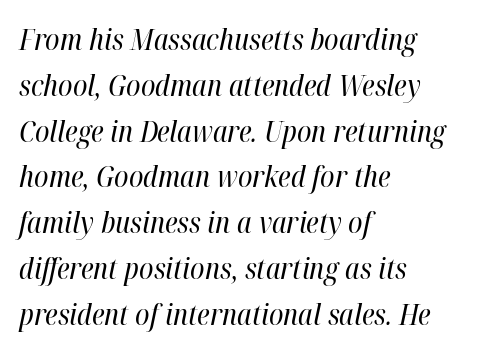
Q: Is the text bold? A: No.
Q: Is the text italic (slanted)? A: Yes, it leans right by about 12 degrees.
Q: Is the text underlined? A: No.
Q: How is the paragraph aligned? A: Left-aligned.
Q: Is the spacing between letters normal or unusually wide? A: Normal.
Q: Is the spacing between lines tight, normal or loose? A: Normal.
Q: Width (condensed, normal, or wide)? A: Condensed.
Q: Stroke contrast? A: High.
Q: x-height? A: Medium.
Q: Monospaced? A: No.
